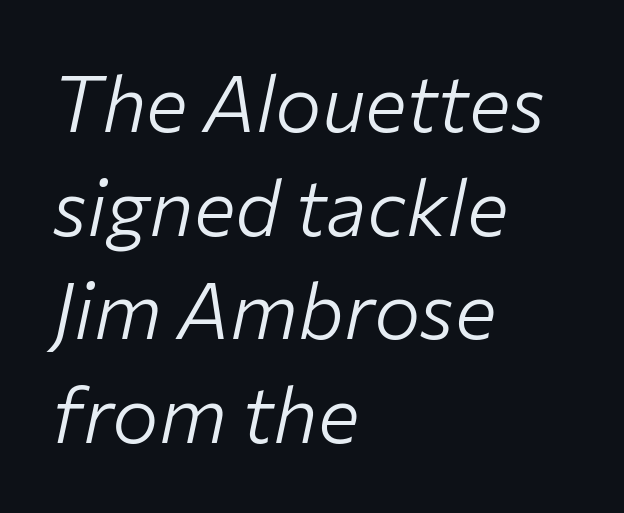
The image shows 78 px light type, italic (leaning right); set left-aligned, normal line spacing (1.33x), normal letter spacing, not underlined; low stroke contrast and a medium x-height.
